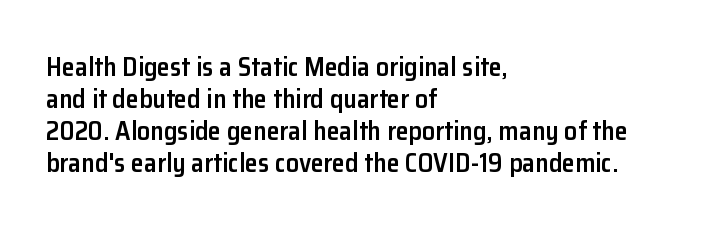
Q: Is the text bold? A: Semi-bold.
Q: Is the text italic (slanted)? A: No, it is upright.
Q: Is the text underlined? A: No.
Q: How is the paragraph aligned? A: Left-aligned.
Q: Is the spacing between letters normal or unusually wide? A: Normal.
